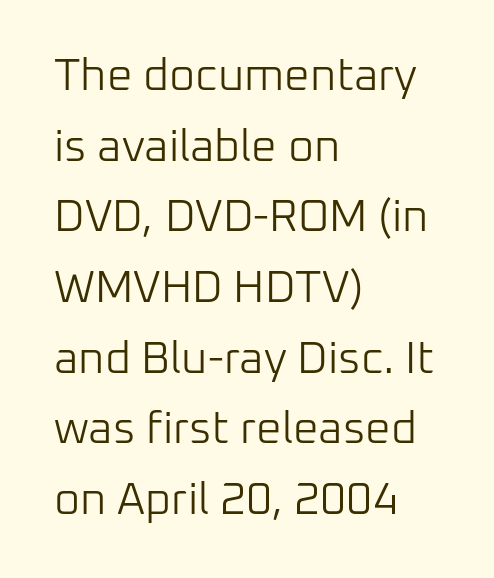
Casual observation: everything's shoved over to the left. Is the letter spacing exaggerated? No — it looks like the ordinary default. Descenders are the only things crossing below the line. Weight class: somewhere from thin through regular. Typographically, this falls in the sans-serif category.
